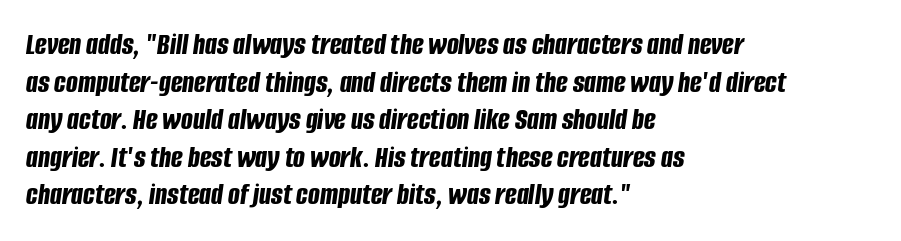
Q: Is the text bold? A: Yes.
Q: Is the text italic (slanted)? A: Yes, it leans right by about 8 degrees.
Q: Is the text underlined? A: No.
Q: How is the paragraph aligned? A: Left-aligned.
Q: Is the spacing between letters normal or unusually wide? A: Normal.
Q: Width (condensed, normal, or wide)? A: Condensed.
Q: Stroke contrast? A: Low.
Q: x-height? A: Large.
Q: Monospaced? A: No.
